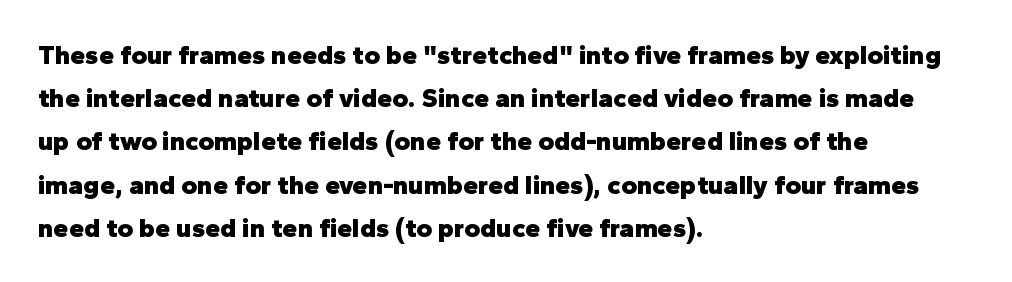
Q: Is the text bold? A: Yes.
Q: Is the text italic (slanted)? A: No, it is upright.
Q: Is the text underlined? A: No.
Q: How is the paragraph aligned? A: Left-aligned.
Q: Is the spacing between letters normal or unusually wide? A: Normal.
Q: Is the spacing between lines tight, normal or loose? A: Normal.
